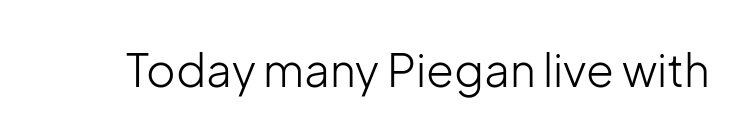
The text was rendered using a sans face with plain stroke endings. Tracking value appears to be zero — textbook default spacing. The cut favours lightness, reaching ordinary text weight at its darkest. This is the regular roman posture of the typeface. Spacing verdict: proportional, widths tailored to each character.
